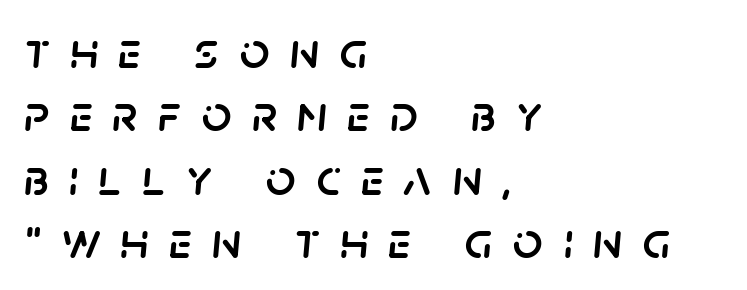
Q: Is the text italic (slanted)? A: Yes, it leans right by about 5 degrees.
Q: Is the text underlined? A: No.
Q: How is the paragraph aligned? A: Left-aligned.
Q: Is the spacing between letters normal or unusually wide? A: Unusually wide.
Q: Width (condensed, normal, or wide)? A: Normal.
Q: Stroke contrast? A: Low.
Q: x-height? A: Large.
Q: Monospaced? A: No.
